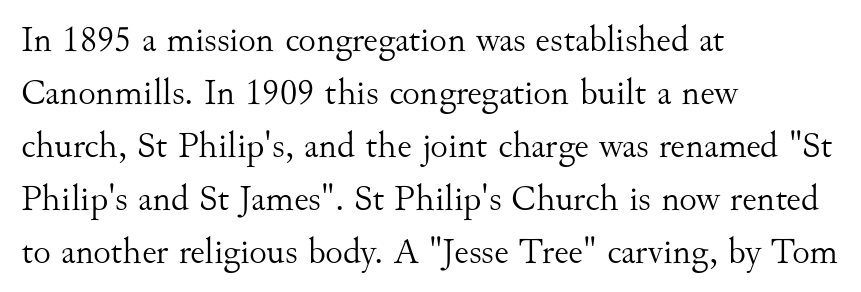
{"serif": "yes", "italic": "no", "bold": "no", "weight": "light", "width": "normal", "stroke_contrast": "medium", "x_height": "small", "monospaced": "no", "underline": "no", "align": "left", "line_spacing": "normal", "line_spacing_ratio": 1.43, "letter_spacing": "normal", "letter_spacing_em": 0.0, "glyph_px": 37}
